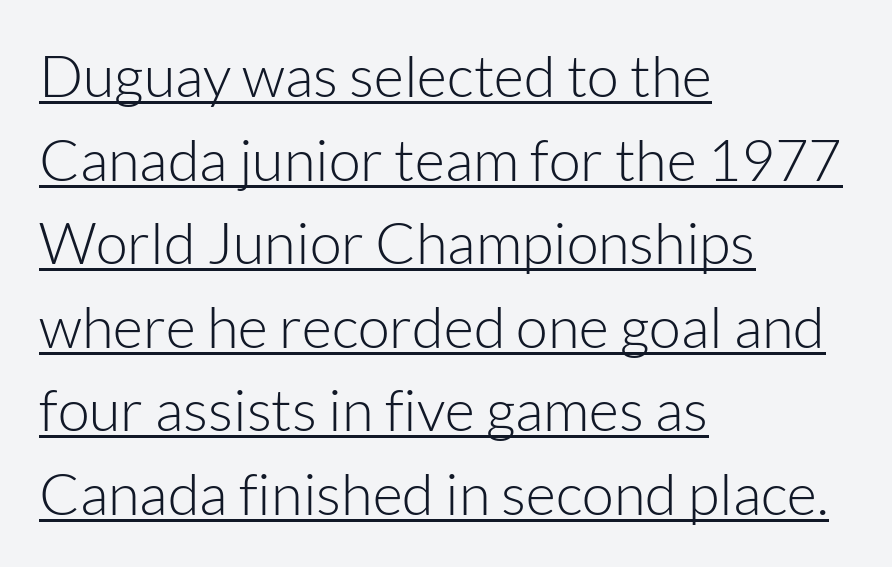
The image shows 58 px light sans-serif type, upright; set left-aligned, normal line spacing (1.44x), normal letter spacing, underlined; low stroke contrast and a medium x-height.
